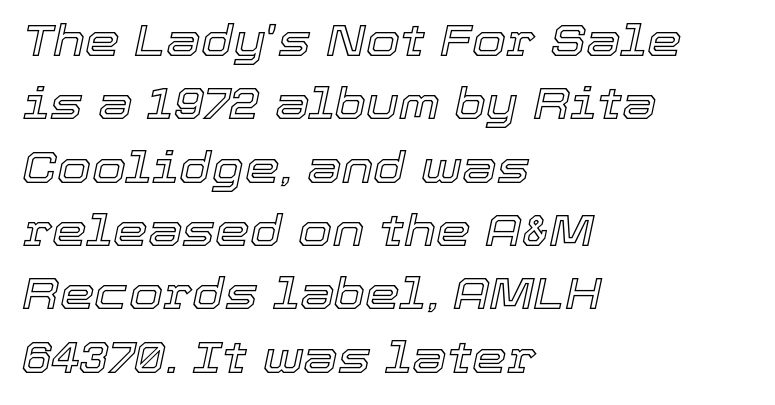
The rendering uses natural spacing where letterforms have individual widths. Interline gaps are of average width in this sample. All the whitespace from short lines collects on the right. The string is rendered with underlining switched off. The horizontal fit of the characters is conventional and even. Slant detected: the letters are inclined.
